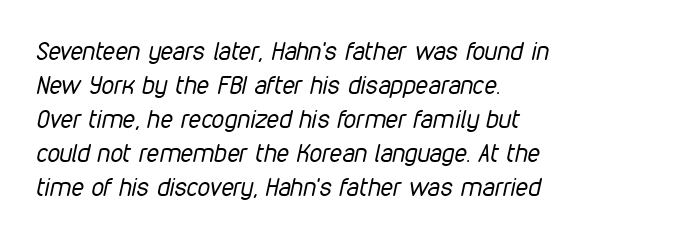
{"italic": "yes", "lean": "right", "slant_degrees": 12, "bold": "no", "underline": "no", "align": "left", "line_spacing": "normal", "line_spacing_ratio": 1.36, "letter_spacing": "normal", "letter_spacing_em": 0.0, "glyph_px": 25}
